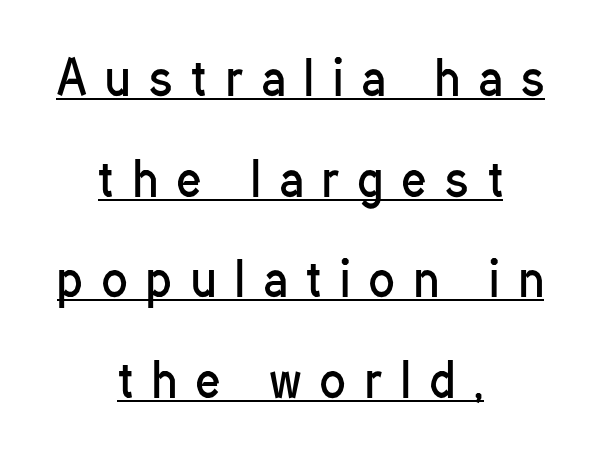
The image shows 47 px regular-weight, condensed sans-serif type, upright; set centered, loose line spacing (2.14x), unusually wide letter spacing (+0.41 em), underlined; low stroke contrast and a medium x-height.
